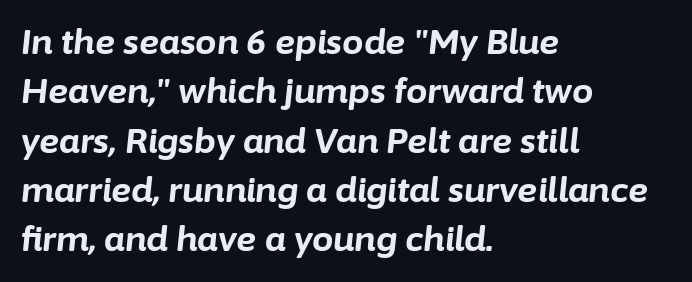
The image shows 34 px bold type, italic (leaning right); set left-aligned, normal line spacing (1.45x), normal letter spacing, not underlined; low stroke contrast and a medium x-height.
